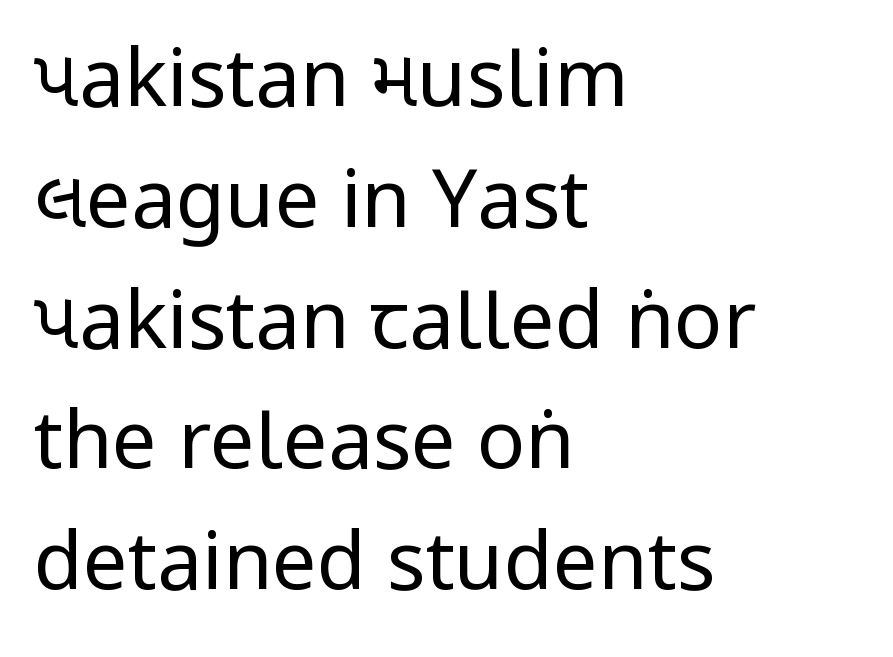
Q: Is the text bold? A: No.
Q: Is the text italic (slanted)? A: No, it is upright.
Q: Is the typeface a serif or a sans-serif typeface? A: Sans-serif.
Q: Is the text underlined? A: No.
Q: How is the paragraph aligned? A: Left-aligned.
Q: Is the spacing between letters normal or unusually wide? A: Normal.
Q: Is the spacing between lines tight, normal or loose? A: Normal.
Q: Width (condensed, normal, or wide)? A: Condensed.
Q: Stroke contrast? A: Low.
Q: x-height? A: Large.
Q: Monospaced? A: No.
